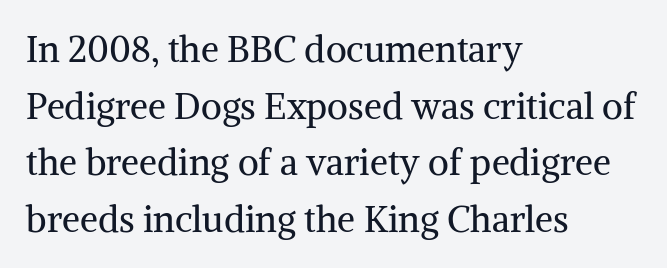
The image shows 36 px regular-weight serif type, upright; set left-aligned, normal line spacing (1.57x), normal letter spacing, not underlined; medium stroke contrast and a medium x-height.
